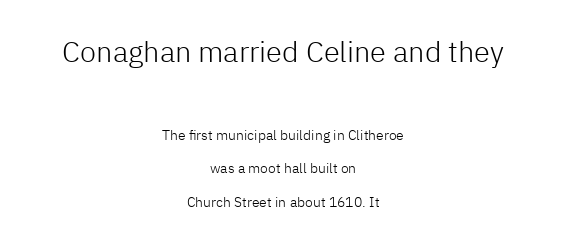
The image shows 29 px light sans-serif type, upright; set centered, loose line spacing (2.4x), normal letter spacing, not underlined; the first (top) block is 2.07x larger; low stroke contrast and a medium x-height.
